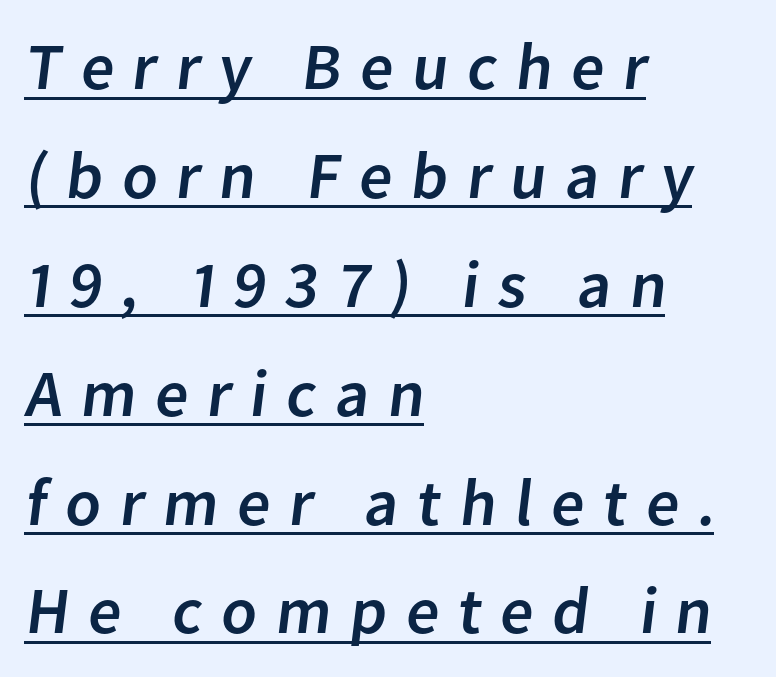
Is this a fixed-width face? No — the glyphs have proportional, varying widths. All the whitespace from short lines collects on the right. Glyph-to-glyph distance is far greater than everyday printed text. A normal amount of white space separates one row of letters from the next. Look at the bottom of the vertical strokes: they stop flat, with no serifs. Glance below the letters and you will spot a drawn line.
